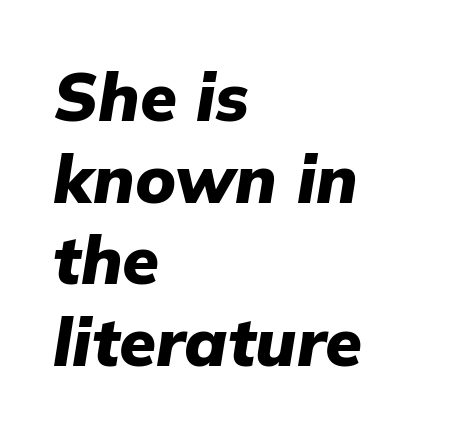
The rendering keeps characters at their native spacing. The letters are bold, with thick, heavy strokes. A typesetter would mark this as italic. Do the characters align in a grid? No, the font is proportional. The specimen omits any rule beneath the text block's lines.
